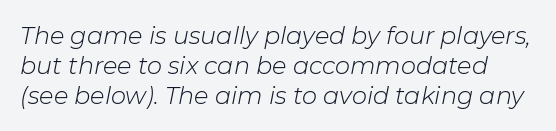
Italic: yes, the glyphs are oblique. Stem width sits at or under what a default text font uses. Underlining? Definitely not there. Nobody touched the tracking dial on this one.
